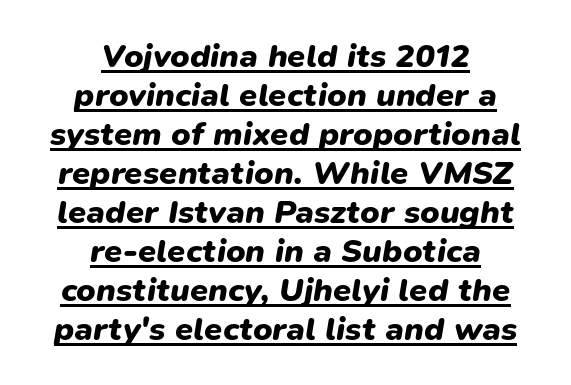
Q: Is the text bold? A: Yes.
Q: Is the text italic (slanted)? A: Yes, it leans right by about 9 degrees.
Q: Is the text underlined? A: Yes.
Q: How is the paragraph aligned? A: Centered.
Q: Is the spacing between letters normal or unusually wide? A: Normal.
Q: Width (condensed, normal, or wide)? A: Normal.
Q: Stroke contrast? A: Low.
Q: x-height? A: Medium.
Q: Monospaced? A: No.
